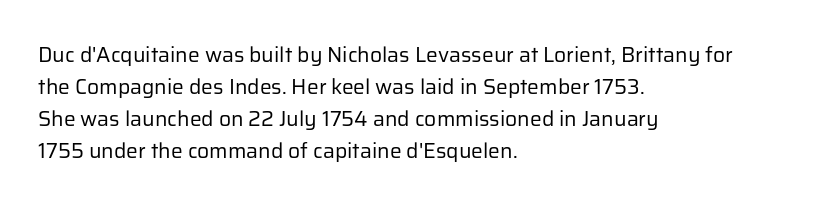
{"italic": "no", "bold": "no", "underline": "no", "align": "left", "line_spacing": "normal", "line_spacing_ratio": 1.53, "letter_spacing": "normal", "letter_spacing_em": 0.0, "glyph_px": 21}
